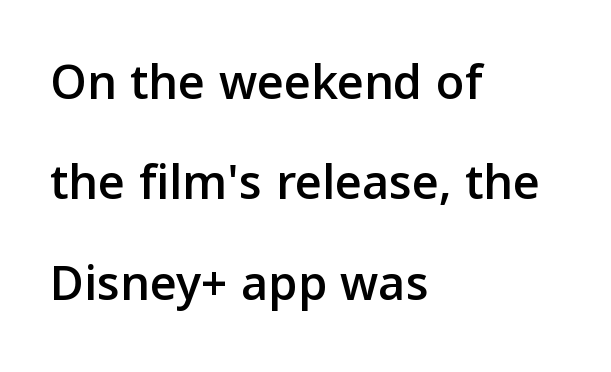
No feet cap the strokes, marking this as sans-serif type. The foot of each line stays bare and open. Words appear dense and cohesive because spacing is normal. Typeset ragged right — the left edge is the straight one. You can tell it's not italic because the verticals are truly vertical.
